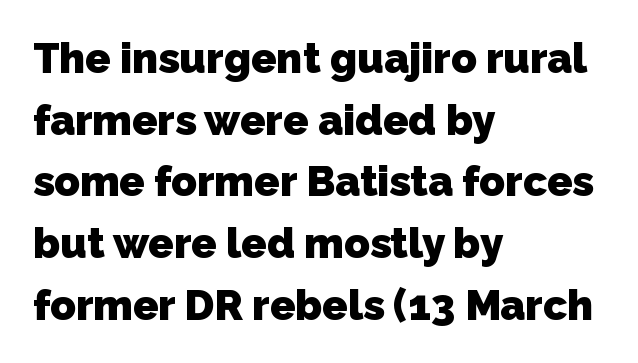
The image shows 42 px heavy sans-serif type; set left-aligned, normal line spacing (1.47x), normal letter spacing, not underlined; low stroke contrast and a medium x-height.
